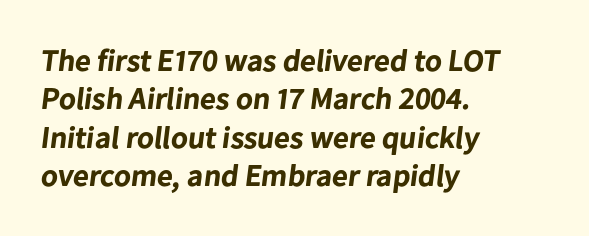
The image shows 31 px bold sans-serif type; set left-aligned, line spacing 1.24x, normal letter spacing, not underlined; low stroke contrast and a medium x-height.
